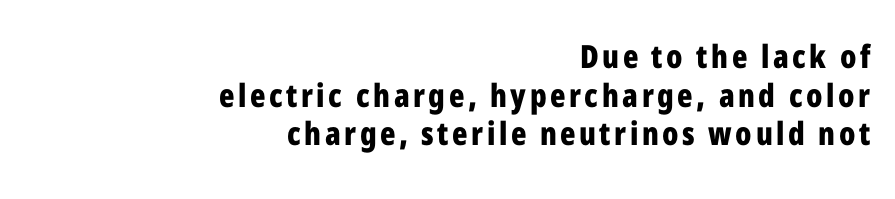
The image shows 32 px bold, condensed sans-serif type, upright; set right-aligned, line spacing 1.21x, not underlined; low stroke contrast and a medium x-height.
